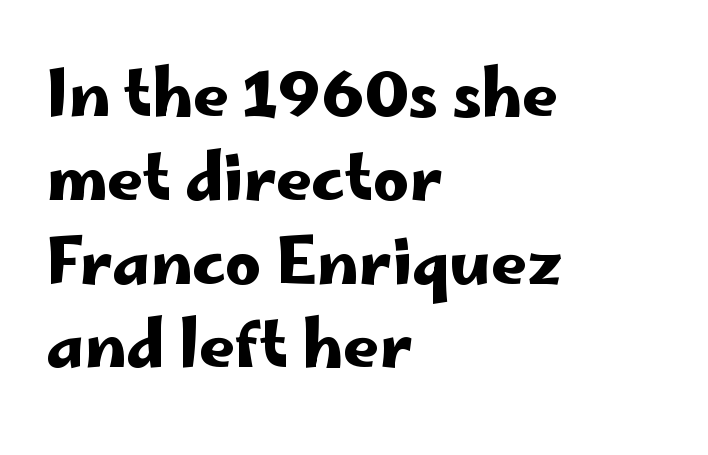
{"serif": "no", "italic": "no", "width": "wide", "stroke_contrast": "low", "x_height": "small", "monospaced": "no", "underline": "no", "align": "left", "line_spacing": "normal", "line_spacing_ratio": 1.33, "letter_spacing": "normal", "letter_spacing_em": 0.0, "glyph_px": 63}
